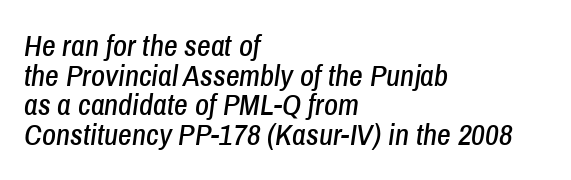
The image shows 30 px condensed type, italic (leaning right); set left-aligned, tight line spacing (0.99x), normal letter spacing, not underlined; low stroke contrast and a medium x-height.
